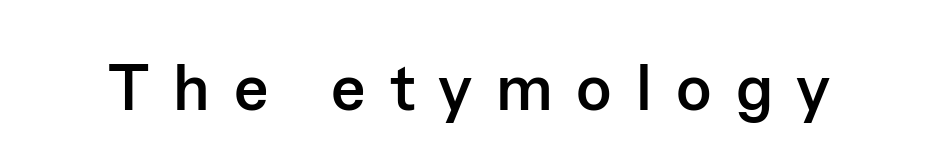
Q: Is the text bold? A: Yes.
Q: Is the text italic (slanted)? A: No, it is upright.
Q: Is the typeface a serif or a sans-serif typeface? A: Sans-serif.
Q: Is the text underlined? A: No.
Q: Is the spacing between letters normal or unusually wide? A: Unusually wide.
Q: Width (condensed, normal, or wide)? A: Normal.
Q: Stroke contrast? A: Low.
Q: x-height? A: Medium.
Q: Monospaced? A: No.
